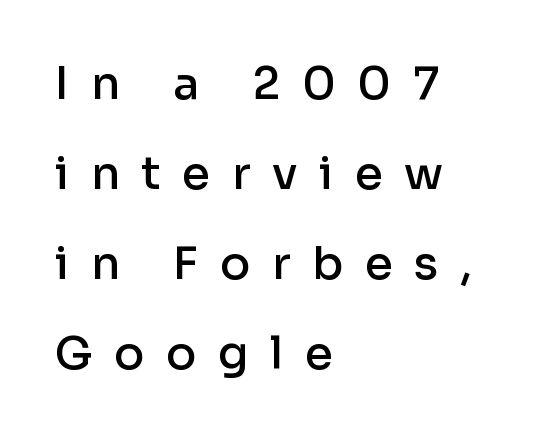
Stroke terminals: plain, sans-serif. In terms of letterspacing, this is a distinctly airy, spread setting. All the whitespace from short lines collects on the right. Think of a printed novel: that variable character pitch is what you see here. Each glyph is drawn with semibold strokes, heavier than normal yet not fully bold.
